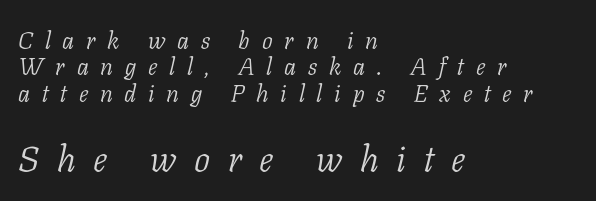
Is the letter spacing exaggerated? Yes — the characters are pushed far apart. The face used here is proportionally spaced, like ordinary book or web type. Regarding leading, the lines here are crowded together. This sample is left-justified, so line endings fall wherever the words run out. Emphasis-style slanted type is in use. The block sitting lower on the canvas is the one with enlarged characters.
